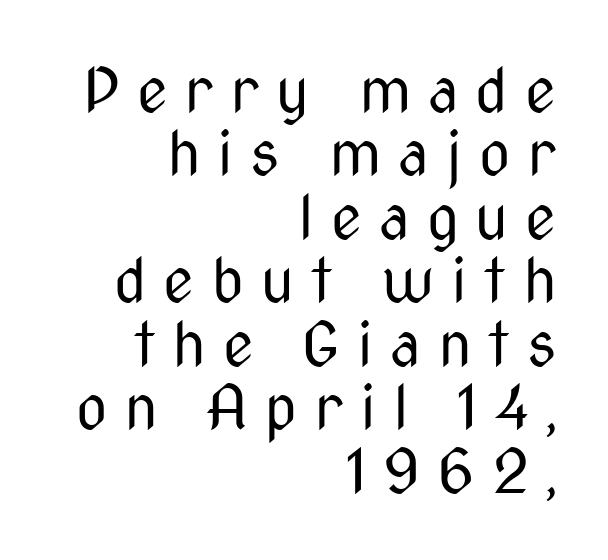
Q: Is the text bold? A: No.
Q: Is the text italic (slanted)? A: No, it is upright.
Q: Is the typeface a serif or a sans-serif typeface? A: Sans-serif.
Q: Is the text underlined? A: No.
Q: How is the paragraph aligned? A: Right-aligned.
Q: Is the spacing between letters normal or unusually wide? A: Unusually wide.
Q: Is the spacing between lines tight, normal or loose? A: Tight.
Q: Width (condensed, normal, or wide)? A: Condensed.
Q: Stroke contrast? A: Medium.
Q: x-height? A: Medium.
Q: Monospaced? A: No.
